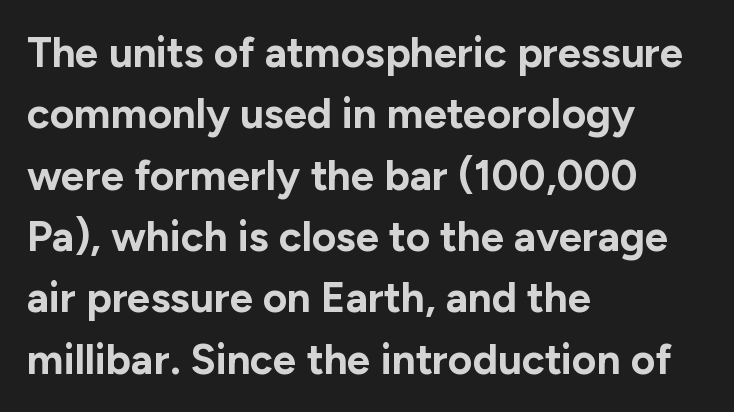
The image shows 42 px bold sans-serif type, upright; set left-aligned, normal line spacing (1.46x), normal letter spacing, not underlined; low stroke contrast and a medium x-height.
